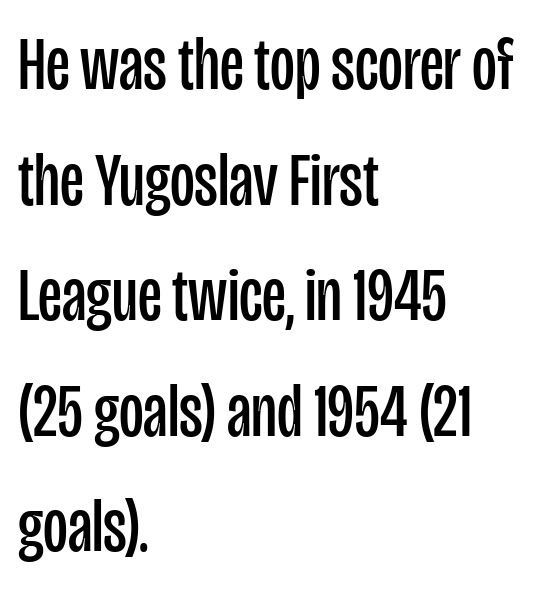
There is no visible air inserted between adjacent glyphs. The letters advance in unequal steps, a hallmark of proportional type. The characters display no serif detailing; their extremities are plain. Honestly, there is no underline to notice here at all. Do the letters lean? They stand straight. The rag falls on the right side of this text block.
